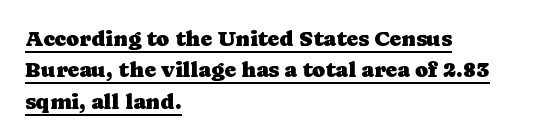
The image shows 22 px text type, upright; set left-aligned, normal line spacing (1.43x), normal letter spacing, underlined.
